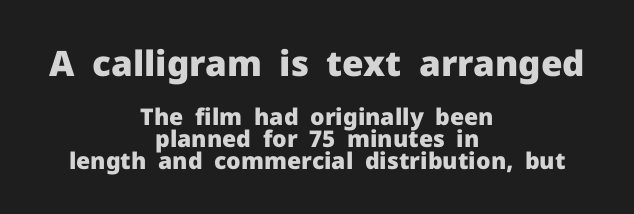
The image shows 35 px heavy sans-serif type, upright; set centered, tight line spacing (0.96x), normal letter spacing, not underlined; the first (top) block is 1.52x larger; low stroke contrast and a medium x-height.
